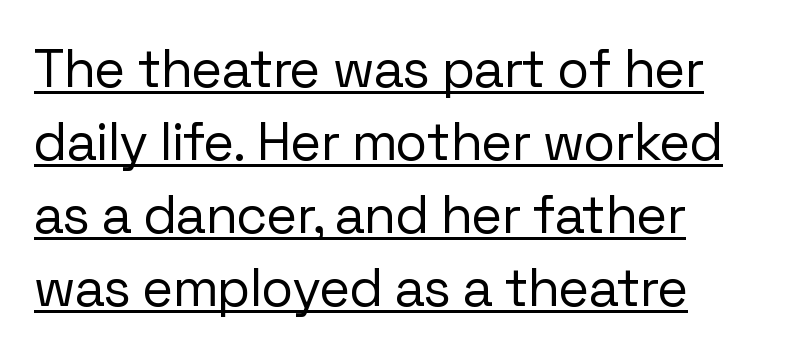
Q: Is the text bold? A: No.
Q: Is the text italic (slanted)? A: No, it is upright.
Q: Is the typeface a serif or a sans-serif typeface? A: Sans-serif.
Q: Is the text underlined? A: Yes.
Q: Is the spacing between letters normal or unusually wide? A: Normal.
Q: Is the spacing between lines tight, normal or loose? A: Normal.
Q: Width (condensed, normal, or wide)? A: Normal.
Q: Stroke contrast? A: Low.
Q: x-height? A: Medium.
Q: Monospaced? A: No.
